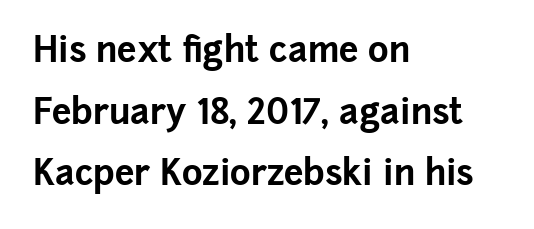
The image shows 35 px bold sans-serif type, upright; set left-aligned, line spacing 1.76x, normal letter spacing, not underlined; low stroke contrast and a medium x-height.
